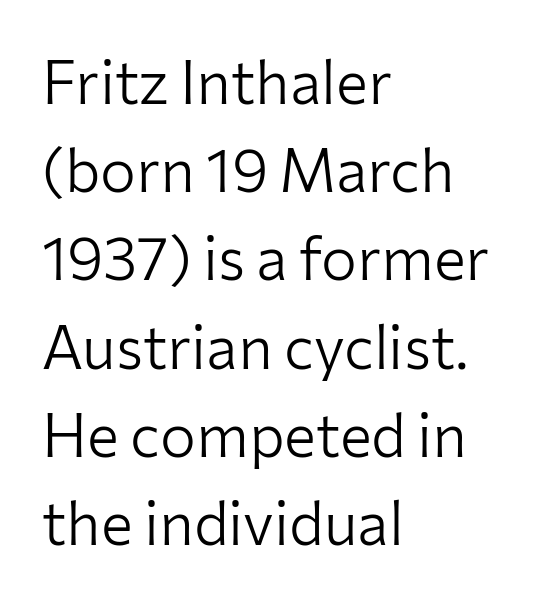
Does extra space separate the letters? No, they use regular spacing. These lines are rendered in a variable-pitch font. Alignment: flush left. Stroke terminals: plain, sans-serif. The lines sit at an ordinary, default distance from one another. No chunkiness to these letters — they're not bold.
